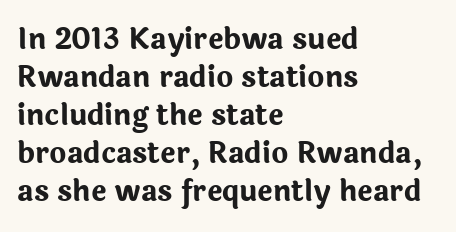
{"serif": "no", "italic": "no", "bold": "yes", "weight": "bold", "width": "normal", "stroke_contrast": "low", "x_height": "medium", "monospaced": "no", "underline": "no", "align": "left", "line_spacing": "normal", "line_spacing_ratio": 1.31, "letter_spacing": "normal", "letter_spacing_em": 0.0, "glyph_px": 29}
